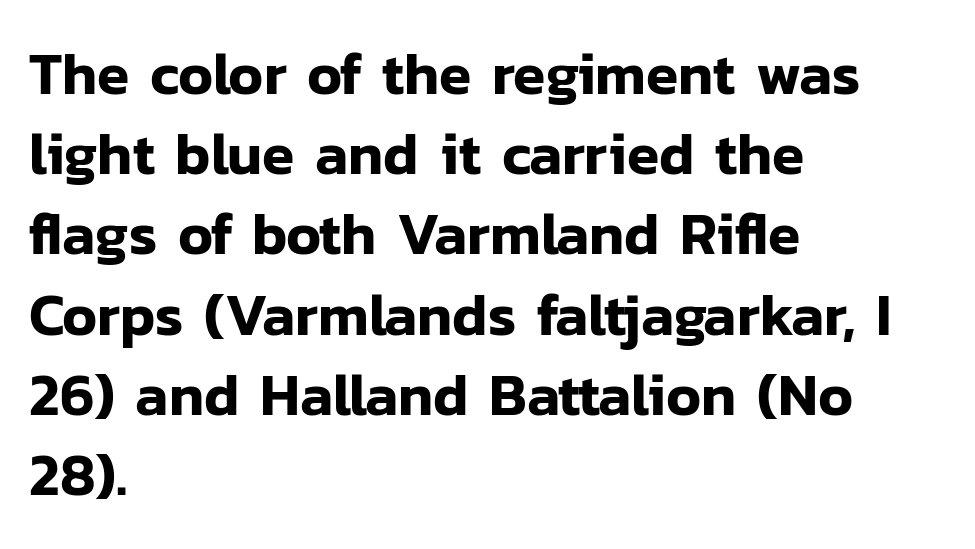
{"serif": "no", "italic": "no", "width": "normal", "stroke_contrast": "low", "x_height": "medium", "monospaced": "no", "underline": "no", "align": "left", "line_spacing": "normal", "line_spacing_ratio": 1.36, "letter_spacing": "normal", "letter_spacing_em": 0.0, "glyph_px": 59}
